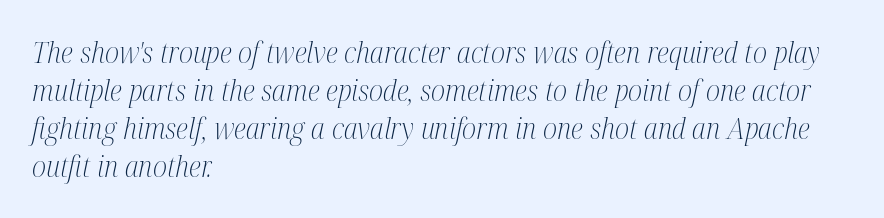
{"serif": "yes", "italic": "yes", "lean": "right", "slant_degrees": 12, "bold": "no", "weight": "light", "width": "condensed", "stroke_contrast": "medium", "x_height": "medium", "monospaced": "no", "underline": "no", "align": "left", "line_spacing": "normal", "line_spacing_ratio": 1.31, "letter_spacing": "normal", "letter_spacing_em": 0.0, "glyph_px": 29}
